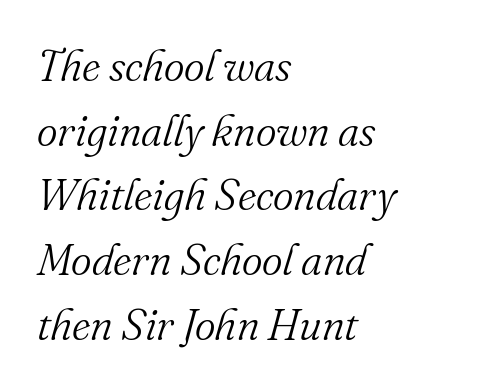
Compared with a centered layout, this one pins lines to the left instead. Any mark beneath the type? The region is blank. Stem width sits at or under what a default text font uses. Examine the stroke ends and you'll spot serifs. In terms of letterspacing, this is plain default setting.
